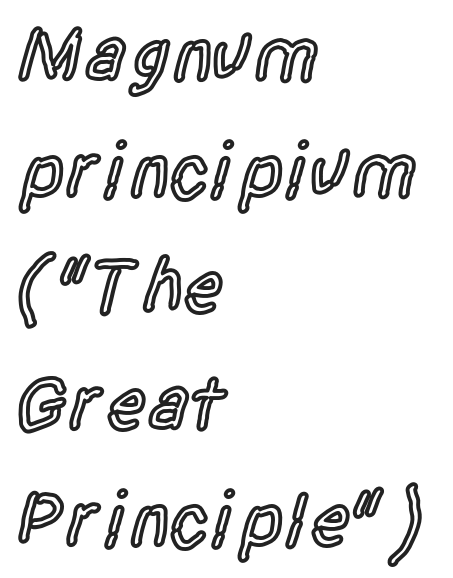
Q: Is the text bold? A: Semi-bold.
Q: Is the text italic (slanted)? A: Yes.
Q: Is the typeface a serif or a sans-serif typeface? A: Sans-serif.
Q: Is the text underlined? A: No.
Q: How is the paragraph aligned? A: Left-aligned.
Q: Is the spacing between letters normal or unusually wide? A: Normal.
Q: Is the spacing between lines tight, normal or loose? A: Normal.
Q: Width (condensed, normal, or wide)? A: Condensed.
Q: x-height? A: Large.
Q: Monospaced? A: No.
